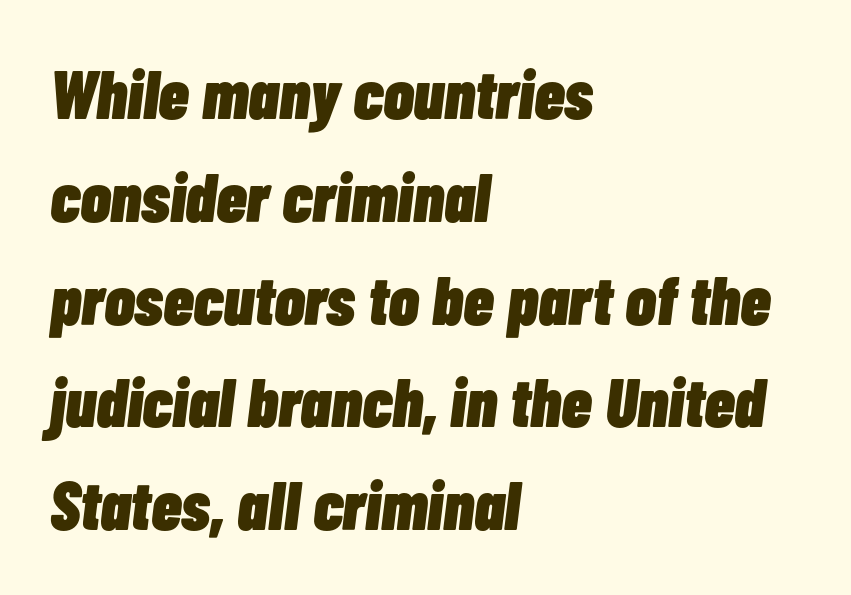
The image shows 69 px heavy, condensed type, italic (leaning right); set left-aligned, normal line spacing (1.49x), normal letter spacing, not underlined; low stroke contrast and a medium x-height.
